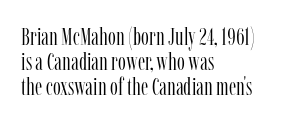
The image shows 25 px text type, upright; set left-aligned, tight line spacing (1.01x), normal letter spacing, not underlined.
